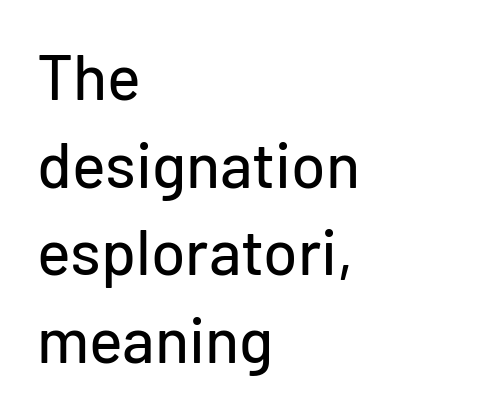
Q: Is the text italic (slanted)? A: No, it is upright.
Q: Is the typeface a serif or a sans-serif typeface? A: Sans-serif.
Q: Is the text underlined? A: No.
Q: How is the paragraph aligned? A: Left-aligned.
Q: Is the spacing between letters normal or unusually wide? A: Normal.
Q: Is the spacing between lines tight, normal or loose? A: Normal.
Q: Width (condensed, normal, or wide)? A: Normal.
Q: Stroke contrast? A: Low.
Q: x-height? A: Medium.
Q: Monospaced? A: No.
